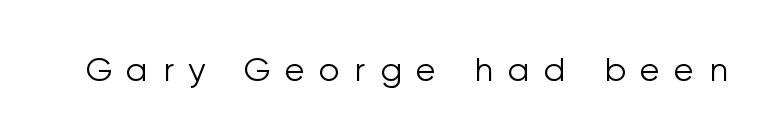
These lines were composed using upright roman letters. The rendering uses natural spacing where letterforms have individual widths. Each stroke keeps to a modest, everyday thickness or less. This rendering employs a face without finishing strokes, i.e., a sans-serif.
